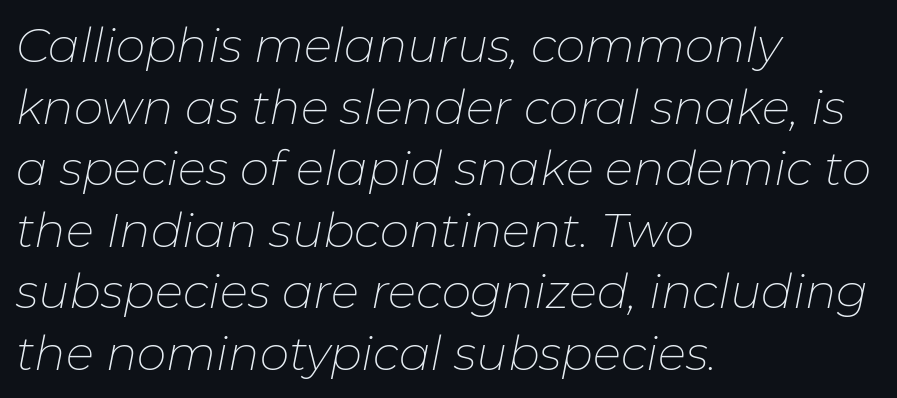
The image shows 47 px thin type, italic (leaning right); set left-aligned, normal line spacing (1.31x), normal letter spacing, not underlined; low stroke contrast and a medium x-height.
